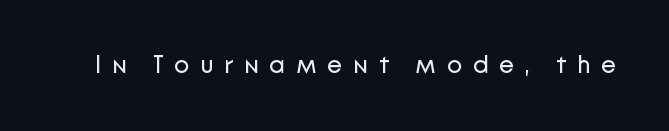
The type sits square on the baseline with zero lean. Letter spacing: wide. Letters have the restrained weight of plain body copy at most. Rule under the text: the space is simply empty.
